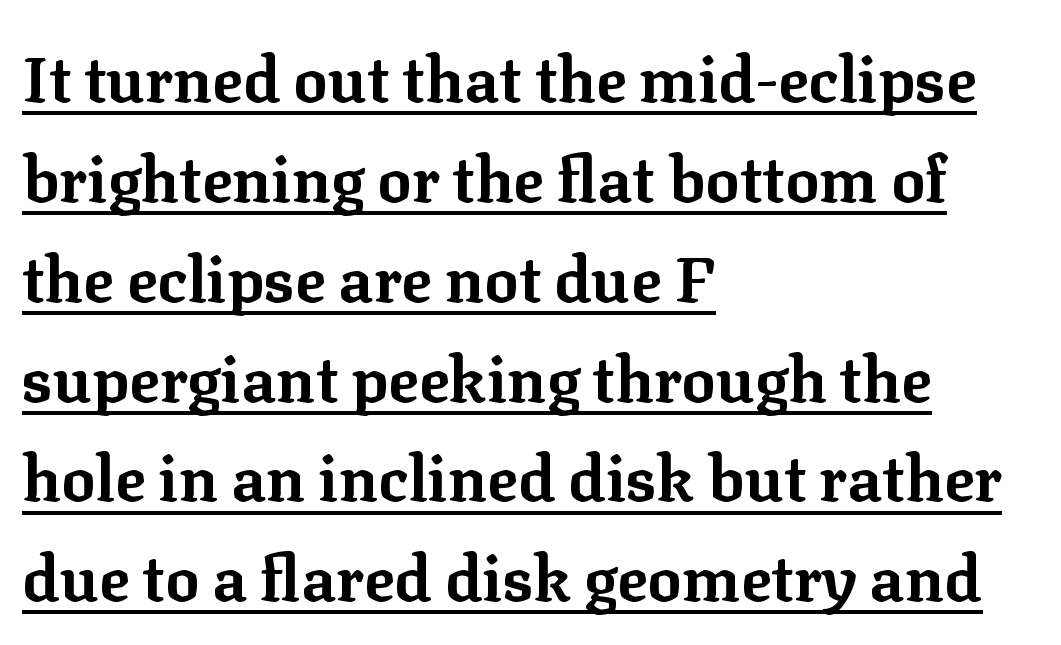
Q: Is the text bold? A: Yes.
Q: Is the text italic (slanted)? A: No, it is upright.
Q: Is the typeface a serif or a sans-serif typeface? A: Serif.
Q: Is the text underlined? A: Yes.
Q: How is the paragraph aligned? A: Left-aligned.
Q: Is the spacing between letters normal or unusually wide? A: Normal.
Q: Is the spacing between lines tight, normal or loose? A: Normal.
Q: Width (condensed, normal, or wide)? A: Normal.
Q: Stroke contrast? A: Low.
Q: x-height? A: Medium.
Q: Monospaced? A: No.
